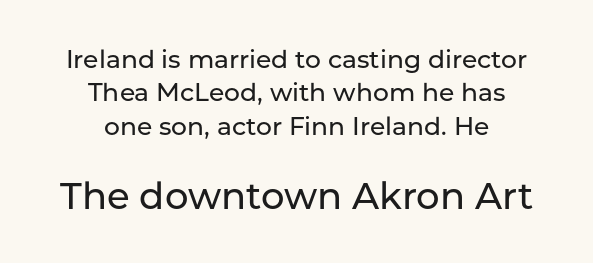
The image shows 37 px sans-serif type, upright; set centered, normal line spacing (1.34x), normal letter spacing, not underlined; the second (bottom) block is 1.48x larger; low stroke contrast and a medium x-height.
